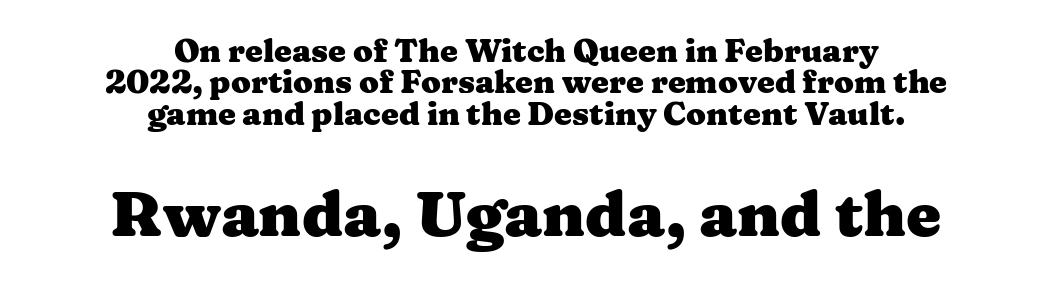
{"serif": "yes", "italic": "no", "bold": "yes", "weight": "heavy", "width": "wide", "stroke_contrast": "medium", "x_height": "medium", "monospaced": "no", "underline": "no", "align": "center", "line_spacing": "tight", "line_spacing_ratio": 0.98, "letter_spacing": "normal", "letter_spacing_em": 0.0, "larger_block": "second", "size_ratio": 1.97, "glyph_px": 63}
